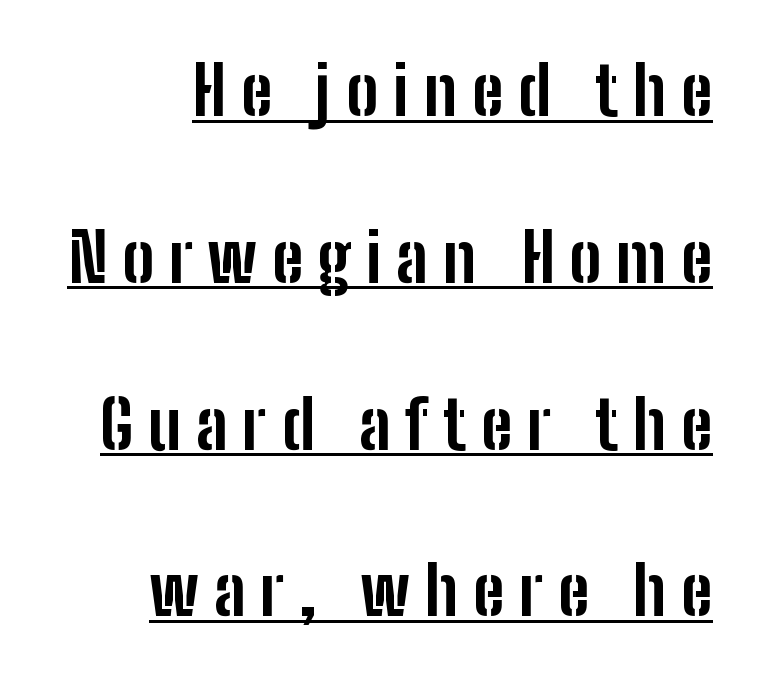
Q: Is the text bold? A: Yes.
Q: Is the text italic (slanted)? A: No, it is upright.
Q: Is the typeface a serif or a sans-serif typeface? A: Sans-serif.
Q: Is the text underlined? A: Yes.
Q: How is the paragraph aligned? A: Right-aligned.
Q: Is the spacing between letters normal or unusually wide? A: Unusually wide.
Q: Is the spacing between lines tight, normal or loose? A: Loose.
Q: Width (condensed, normal, or wide)? A: Condensed.
Q: Stroke contrast? A: Low.
Q: x-height? A: Medium.
Q: Monospaced? A: No.
